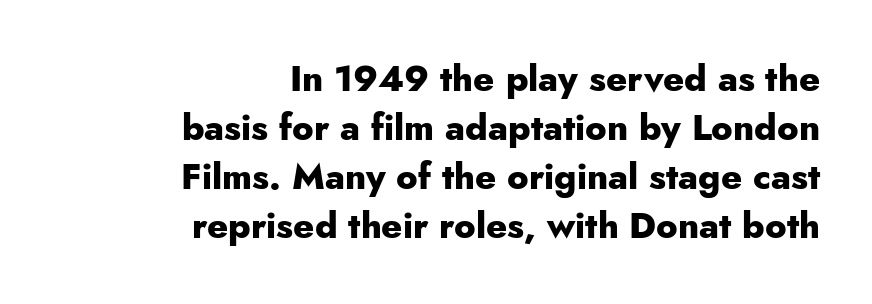
A typesetter would call this proportional, since set widths differ per character. Descenders hang freely into open space. The axis of the letterforms is exactly vertical. Quick note: interline space is typical. The setting favours the right margin, as signatures and pull-quotes sometimes do.
